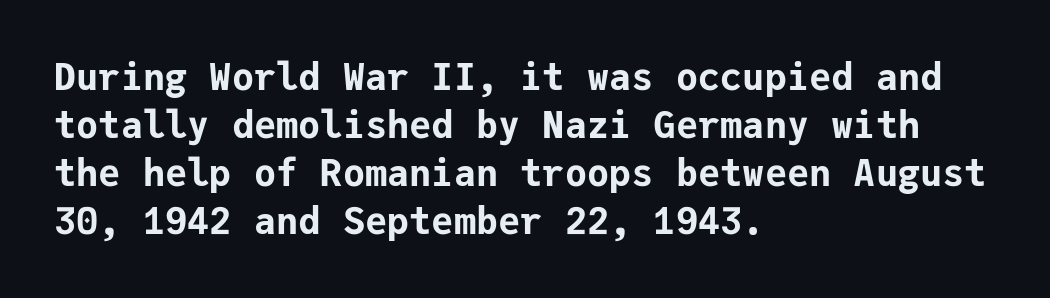
{"serif": "no", "italic": "no", "bold": "yes", "weight": "bold", "width": "normal", "stroke_contrast": "low", "x_height": "medium", "monospaced": "yes", "underline": "no", "align": "left", "line_spacing": "normal", "line_spacing_ratio": 1.3, "letter_spacing": "normal", "letter_spacing_em": 0.0, "glyph_px": 37}
